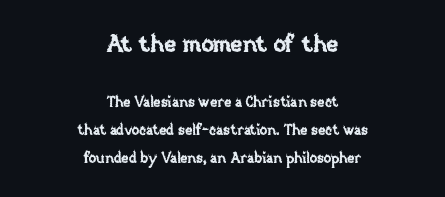
The image shows 23 px text type, upright; set centered, loose line spacing (1.99x), normal letter spacing, not underlined; the first (top) block is 1.64x larger.
